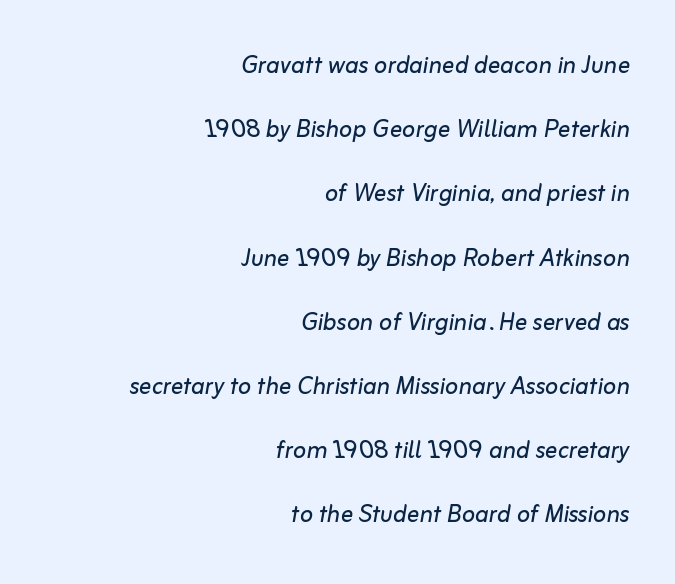
The image shows 31 px regular-weight type, italic (leaning right); set right-aligned, loose line spacing (2.07x), normal letter spacing, not underlined; low stroke contrast and a medium x-height.
